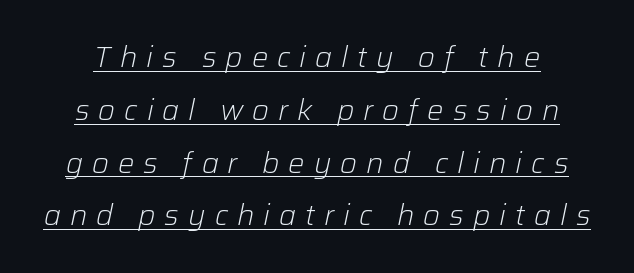
The image shows 29 px light type, italic (leaning right); set line spacing 1.82x, unusually wide letter spacing (+0.31 em), underlined; low stroke contrast and a medium x-height.
